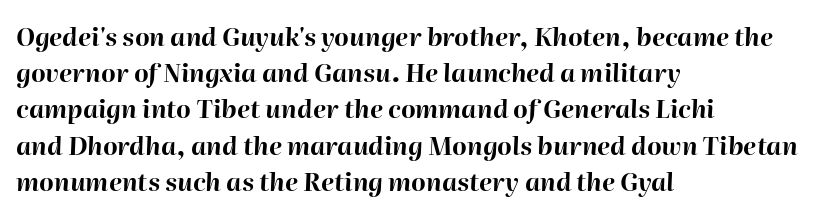
Q: Is the text bold? A: Yes.
Q: Is the text italic (slanted)? A: Yes, it leans right by about 2 degrees.
Q: Is the text underlined? A: No.
Q: How is the paragraph aligned? A: Left-aligned.
Q: Is the spacing between letters normal or unusually wide? A: Normal.
Q: Is the spacing between lines tight, normal or loose? A: Normal.
